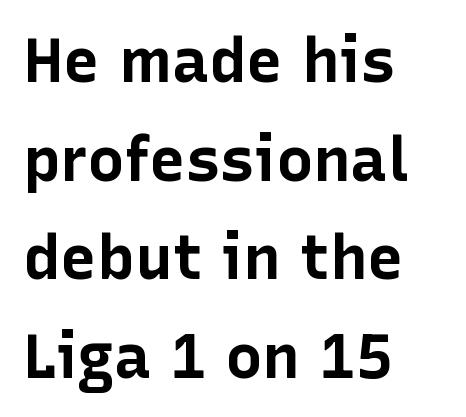
{"serif": "no", "italic": "no", "bold": "yes", "weight": "bold", "width": "normal", "stroke_contrast": "low", "x_height": "medium", "monospaced": "no", "underline": "no", "align": "left", "line_spacing": "normal", "line_spacing_ratio": 1.59, "letter_spacing": "normal", "letter_spacing_em": 0.0, "glyph_px": 62}
